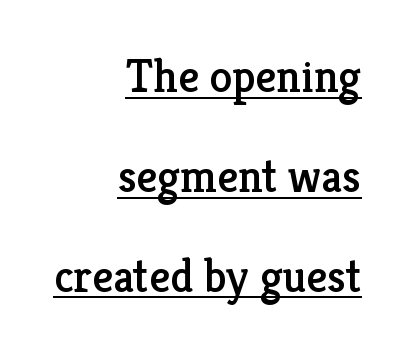
Q: Is the text italic (slanted)? A: No, it is upright.
Q: Is the typeface a serif or a sans-serif typeface? A: Serif.
Q: Is the text underlined? A: Yes.
Q: How is the paragraph aligned? A: Right-aligned.
Q: Is the spacing between letters normal or unusually wide? A: Normal.
Q: Is the spacing between lines tight, normal or loose? A: Loose.
Q: Width (condensed, normal, or wide)? A: Normal.
Q: Stroke contrast? A: Low.
Q: x-height? A: Medium.
Q: Monospaced? A: No.
